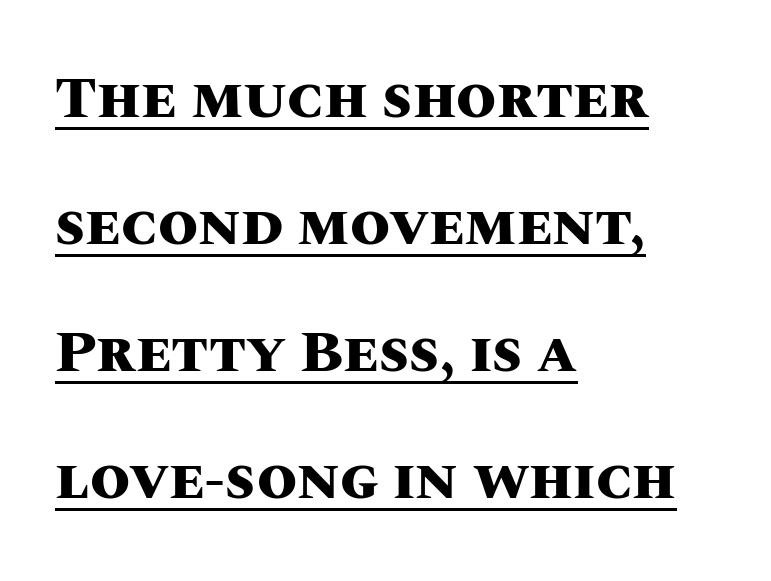
Proportional: the letters do not fall into vertical columns. Posture: straight, roman, zero tilt. Notice the wide empty band between every row — that's loose leading. Horizontal alignment here is leftward, the default for most running prose. The tracking reads as untouched default to a designer's eye.
